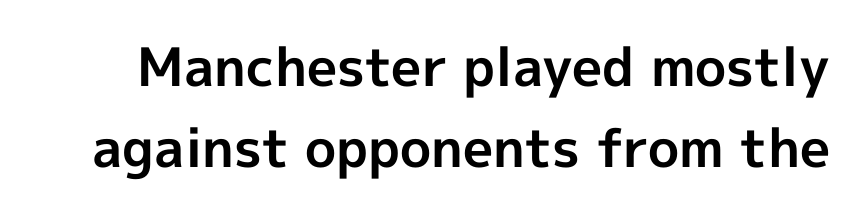
The image shows 53 px bold sans-serif type, upright; set normal line spacing (1.53x), normal letter spacing, not underlined; a medium x-height.
